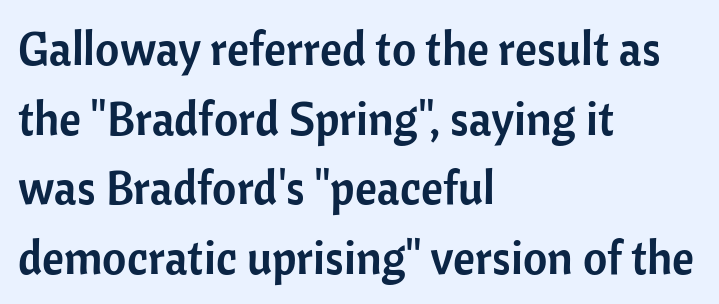
{"serif": "no", "italic": "no", "width": "normal", "stroke_contrast": "low", "x_height": "medium", "monospaced": "no", "underline": "no", "align": "left", "line_spacing": "normal", "line_spacing_ratio": 1.48, "letter_spacing": "normal", "letter_spacing_em": 0.0, "glyph_px": 47}
